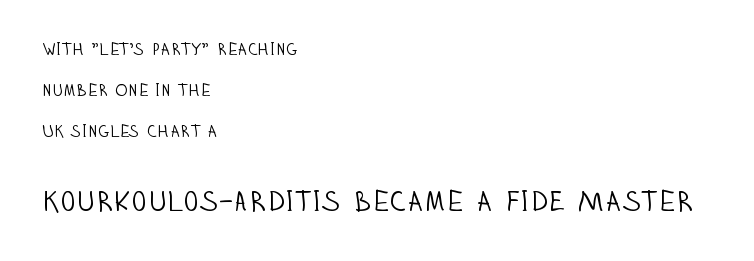
The image shows 29 px light, condensed sans-serif type, upright; set left-aligned, loose line spacing (2.42x), normal letter spacing, not underlined; the second (bottom) block is 1.71x larger; low stroke contrast and a large x-height.
